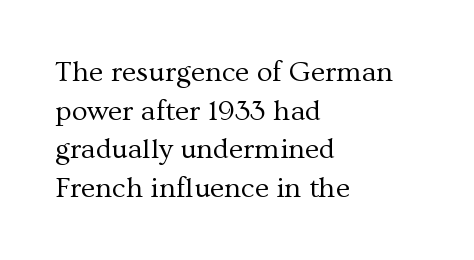
The cut favours lightness, reaching ordinary text weight at its darkest. Do the characters align in a grid? No, the font is proportional. Decoration check: the copy has no underline. Letterform terminals end in serifs throughout the passage. Vertically, the passage feels balanced, rows spaced as you'd expect.
